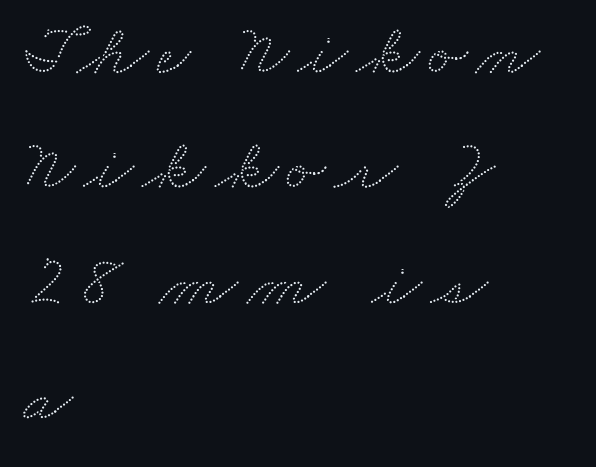
The image shows 73 px wide type; set left-aligned, normal line spacing (1.58x), not underlined; low stroke contrast and a small x-height.
